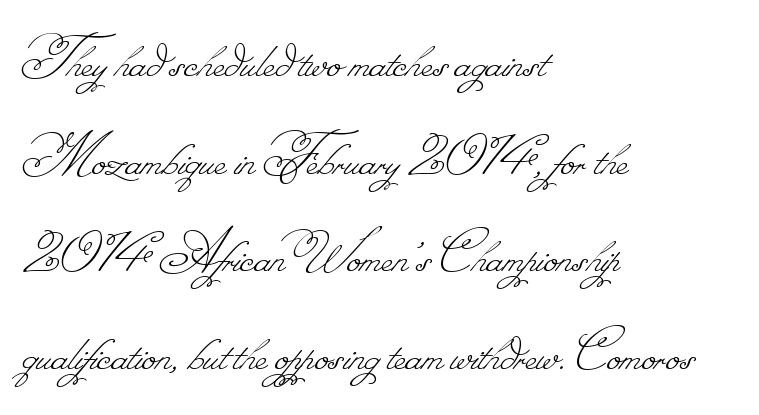
Q: Is the text bold? A: No.
Q: Is the text underlined? A: No.
Q: How is the paragraph aligned? A: Left-aligned.
Q: Is the spacing between letters normal or unusually wide? A: Normal.
Q: Is the spacing between lines tight, normal or loose? A: Normal.
Q: Width (condensed, normal, or wide)? A: Normal.
Q: Stroke contrast? A: Low.
Q: Monospaced? A: No.
